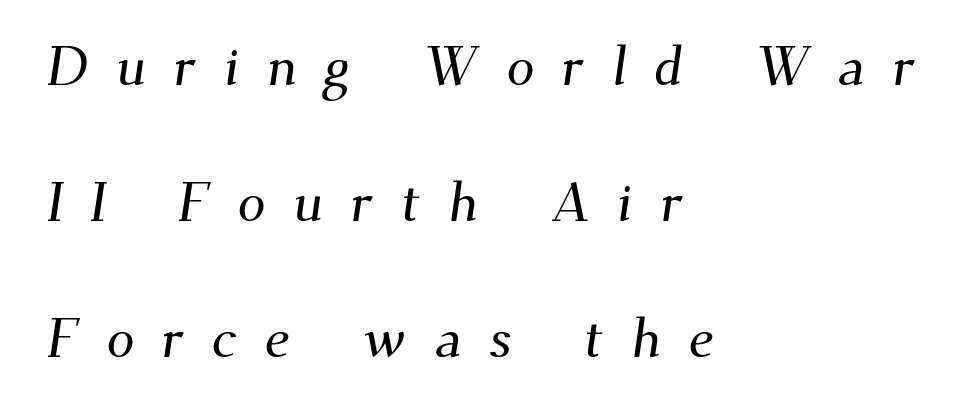
{"serif": "yes", "width": "normal", "stroke_contrast": "medium", "x_height": "small", "monospaced": "no", "underline": "no", "align": "left", "line_spacing": "loose", "line_spacing_ratio": 2.43, "letter_spacing": "wide", "letter_spacing_em": 0.49, "glyph_px": 56}
